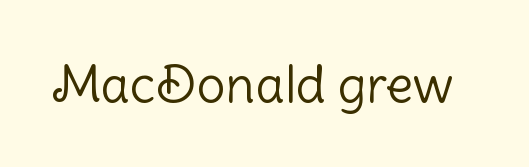
Underline: absent. Nothing heavy about these letters — not bold at all. The letters sit at their default tracking, neither squeezed nor spread. Looks like regular typesetting: each glyph gets only the width it needs. The lettering holds an erect, upright posture throughout.
